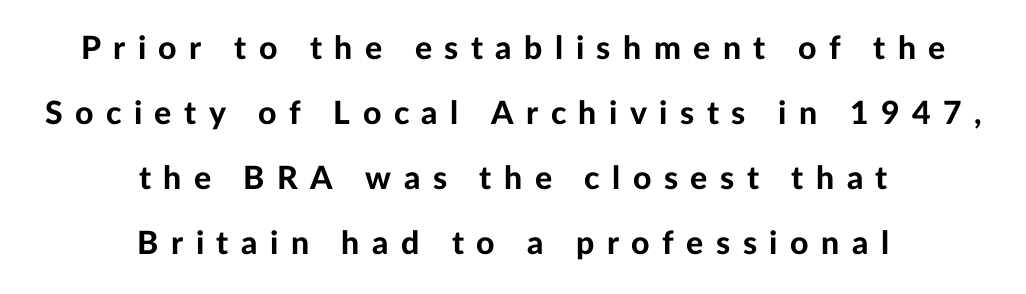
The image shows 32 px bold sans-serif type, upright; set centered, loose line spacing (2.03x), unusually wide letter spacing (+0.39 em), not underlined; low stroke contrast and a medium x-height.
